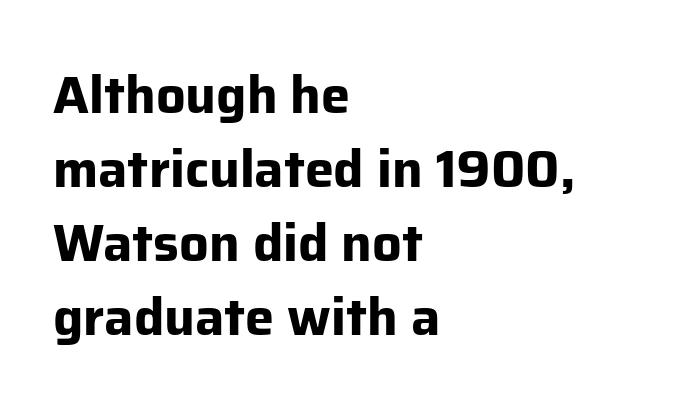
Q: Is the text bold? A: Yes.
Q: Is the text italic (slanted)? A: No, it is upright.
Q: Is the typeface a serif or a sans-serif typeface? A: Sans-serif.
Q: Is the text underlined? A: No.
Q: How is the paragraph aligned? A: Left-aligned.
Q: Is the spacing between letters normal or unusually wide? A: Normal.
Q: Is the spacing between lines tight, normal or loose? A: Normal.
Q: Width (condensed, normal, or wide)? A: Normal.
Q: Stroke contrast? A: Low.
Q: x-height? A: Medium.
Q: Monospaced? A: No.
